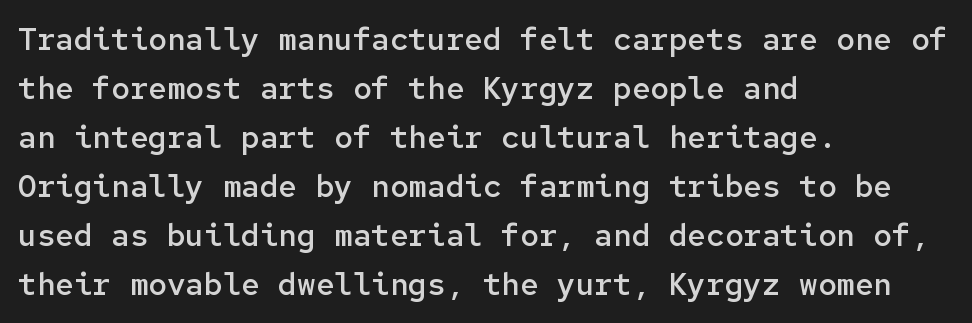
The image shows 31 px semibold sans-serif type, upright, monospaced; set left-aligned, normal line spacing (1.58x), normal letter spacing, not underlined; low stroke contrast and a medium x-height.
